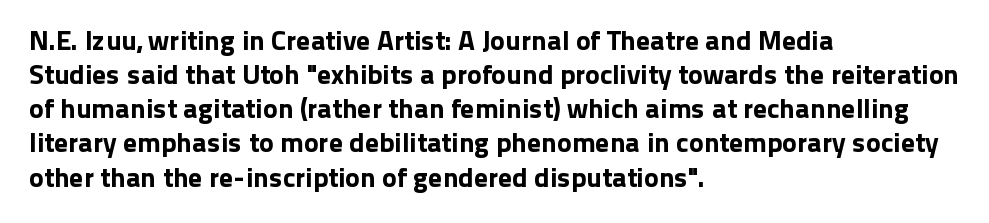
The image shows 28 px sans-serif type, upright; set left-aligned, line spacing 1.22x, normal letter spacing, not underlined; low stroke contrast and a medium x-height.
